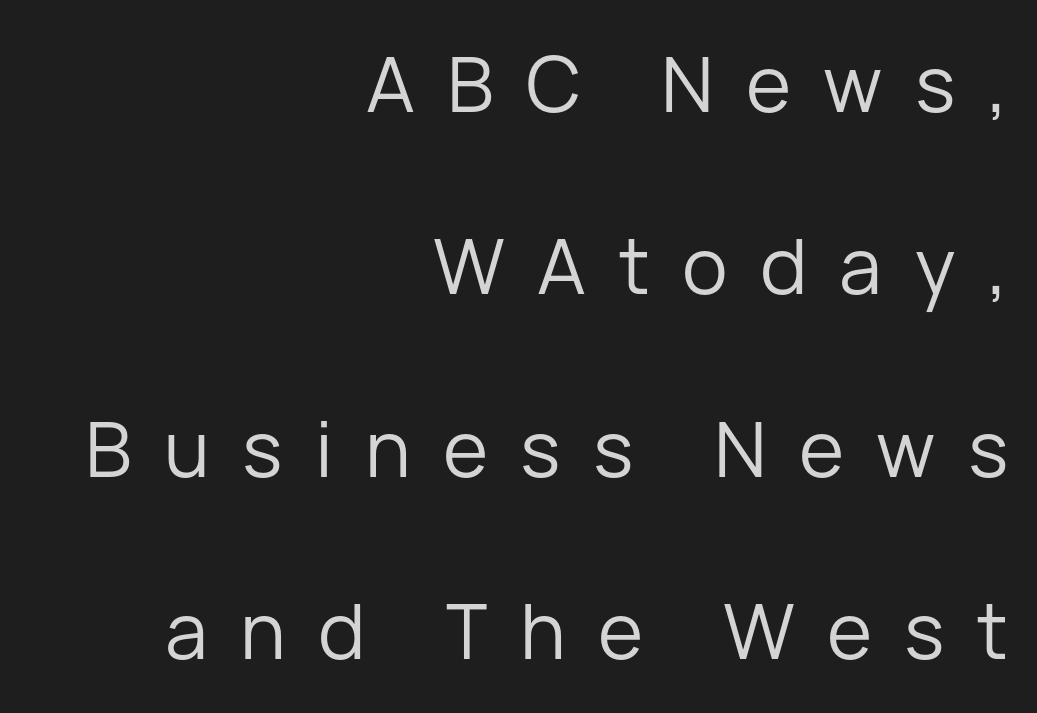
{"serif": "no", "italic": "no", "bold": "no", "weight": "regular", "width": "normal", "stroke_contrast": "low", "x_height": "medium", "monospaced": "no", "underline": "no", "align": "right", "line_spacing": "loose", "line_spacing_ratio": 2.37, "letter_spacing": "wide", "letter_spacing_em": 0.42, "glyph_px": 77}
